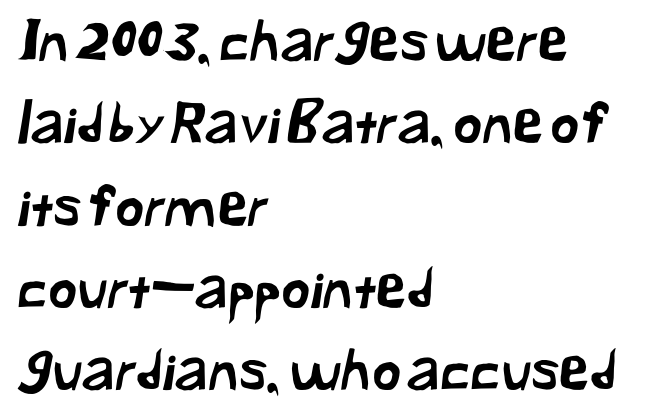
Regular leading. Descenders hang freely into open space. A typesetter would call this proportional, since set widths differ per character. Students, note that the glyphs here touch the page at normal intervals. A student would call this left alignment; a typographer would say flush left, rag right.
